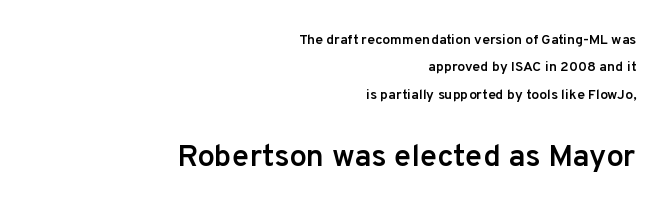
Unlike a traditional serif, this face leaves its strokes unadorned. Bare-footed words on every line. Bold? Not quite — semibold, heavier than regular but stopping short. A flush-right, rag-left setting is used for this passage. Interline gaps are noticeably wide in this sample. Note: smaller setting up top, larger setting below.
